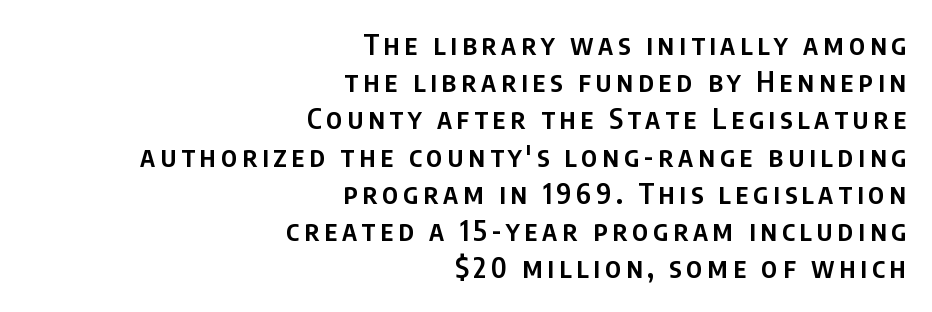
{"serif": "no", "italic": "no", "bold": "semi", "weight": "semibold", "width": "condensed", "stroke_contrast": "low", "x_height": "large", "monospaced": "no", "underline": "no", "align": "right", "line_spacing": "normal", "line_spacing_ratio": 1.33, "glyph_px": 28}
